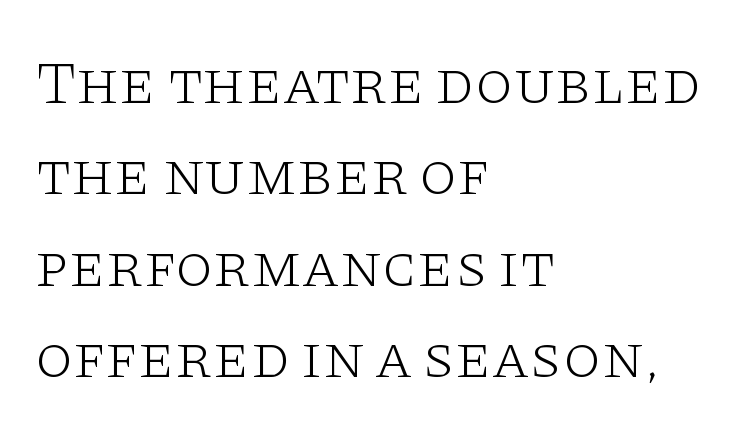
Q: Is the text bold? A: No.
Q: Is the text italic (slanted)? A: No, it is upright.
Q: Is the typeface a serif or a sans-serif typeface? A: Serif.
Q: Is the text underlined? A: No.
Q: How is the paragraph aligned? A: Left-aligned.
Q: Is the spacing between letters normal or unusually wide? A: Normal.
Q: Is the spacing between lines tight, normal or loose? A: Normal.
Q: Width (condensed, normal, or wide)? A: Wide.
Q: Stroke contrast? A: Low.
Q: x-height? A: Large.
Q: Monospaced? A: No.
